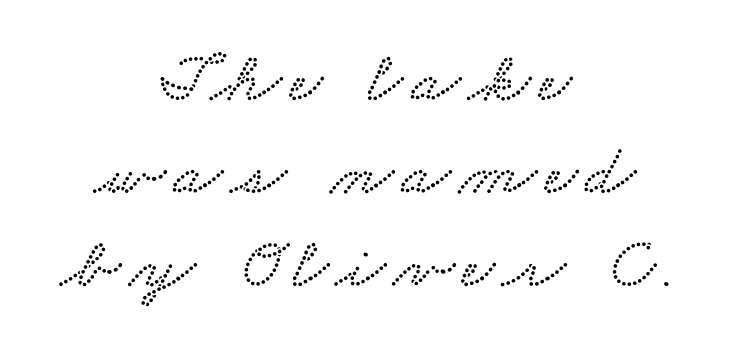
This sample is center-justified, so both line endings float freely. Each row of text sits above clean, open space. The letters advance in unequal steps, a hallmark of proportional type. The vertical gap from one line to the next is medium.
